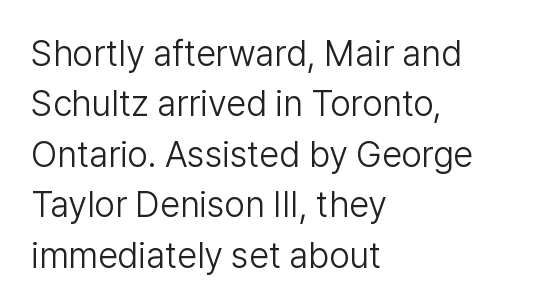
Q: Is the text bold? A: No.
Q: Is the text italic (slanted)? A: No, it is upright.
Q: Is the typeface a serif or a sans-serif typeface? A: Sans-serif.
Q: Is the text underlined? A: No.
Q: How is the paragraph aligned? A: Left-aligned.
Q: Is the spacing between letters normal or unusually wide? A: Normal.
Q: Is the spacing between lines tight, normal or loose? A: Normal.
Q: Width (condensed, normal, or wide)? A: Normal.
Q: Stroke contrast? A: Low.
Q: x-height? A: Medium.
Q: Monospaced? A: No.
